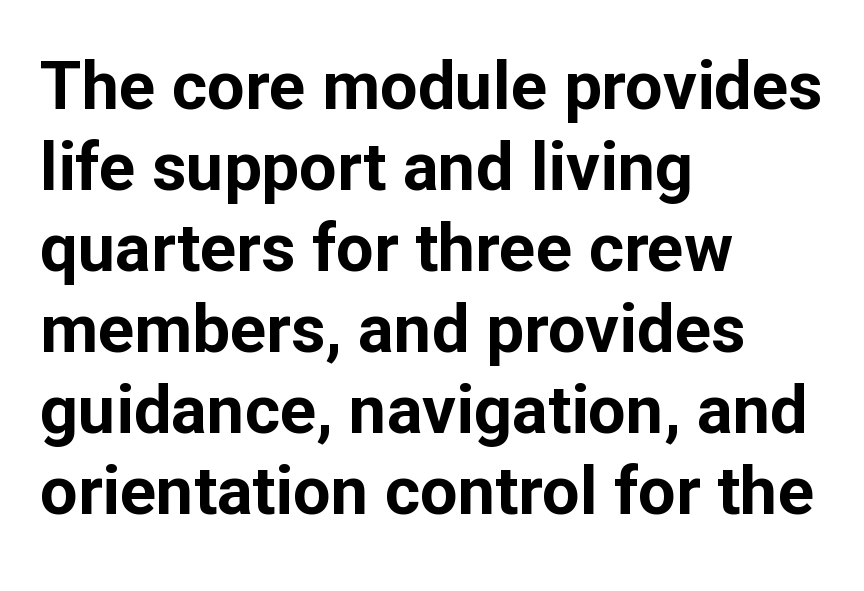
Q: Is the text bold? A: Yes.
Q: Is the text italic (slanted)? A: No, it is upright.
Q: Is the typeface a serif or a sans-serif typeface? A: Sans-serif.
Q: Is the text underlined? A: No.
Q: How is the paragraph aligned? A: Left-aligned.
Q: Is the spacing between letters normal or unusually wide? A: Normal.
Q: Width (condensed, normal, or wide)? A: Normal.
Q: Stroke contrast? A: Low.
Q: x-height? A: Medium.
Q: Monospaced? A: No.
